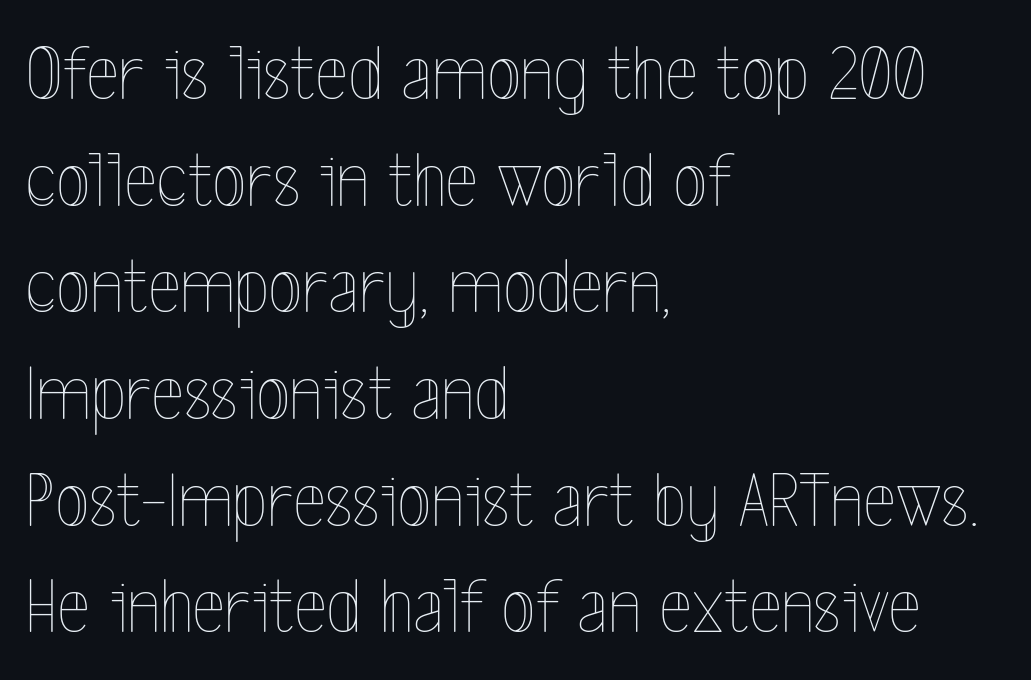
Q: Is the text bold? A: No.
Q: Is the text italic (slanted)? A: No, it is upright.
Q: Is the text underlined? A: No.
Q: How is the paragraph aligned? A: Left-aligned.
Q: Is the spacing between letters normal or unusually wide? A: Normal.
Q: Is the spacing between lines tight, normal or loose? A: Normal.
Q: Width (condensed, normal, or wide)? A: Condensed.
Q: x-height? A: Medium.
Q: Monospaced? A: No.
